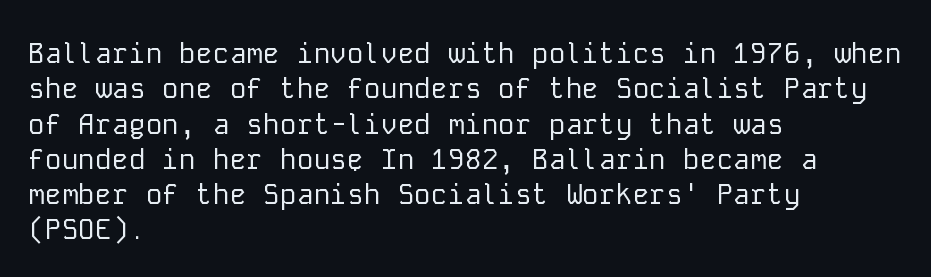
{"serif": "no", "italic": "no", "bold": "no", "weight": "regular", "width": "normal", "stroke_contrast": "low", "x_height": "medium", "monospaced": "yes", "underline": "no", "align": "left", "line_spacing": "normal", "line_spacing_ratio": 1.26, "letter_spacing": "normal", "letter_spacing_em": 0.0, "glyph_px": 28}
